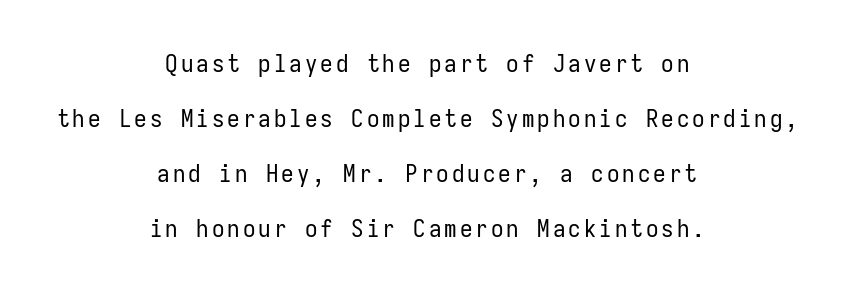
{"italic": "no", "bold": "no", "underline": "no", "align": "center", "line_spacing": "loose", "line_spacing_ratio": 2.2, "glyph_px": 25}
